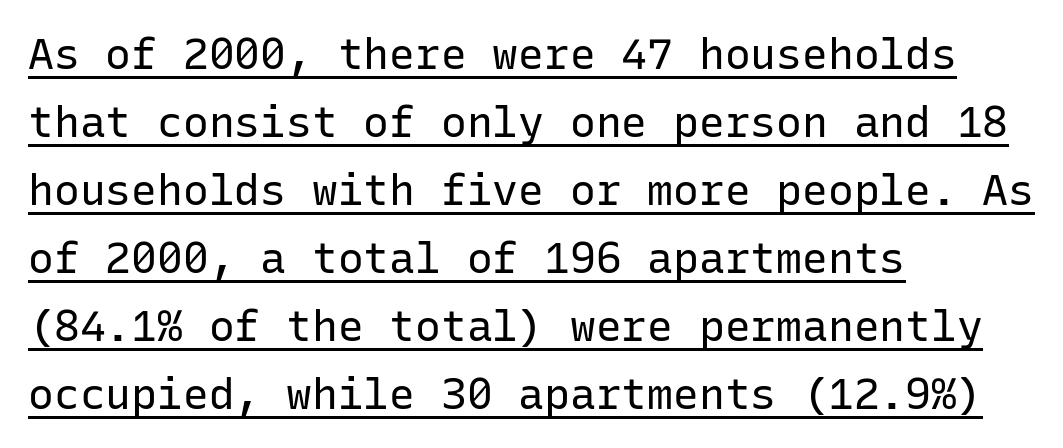
{"serif": "no", "italic": "no", "bold": "no", "weight": "regular", "width": "normal", "stroke_contrast": "low", "x_height": "medium", "monospaced": "yes", "underline": "yes", "align": "left", "line_spacing": "normal", "line_spacing_ratio": 1.58, "letter_spacing": "normal", "letter_spacing_em": 0.0, "glyph_px": 43}
